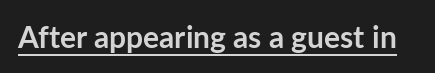
Note the varied advance widths — an 'i' is clearly narrower than an 'm'. Letter spacing: default. The passage shown is underscored from start to finish. The text was rendered using a sans face with plain stroke endings.
